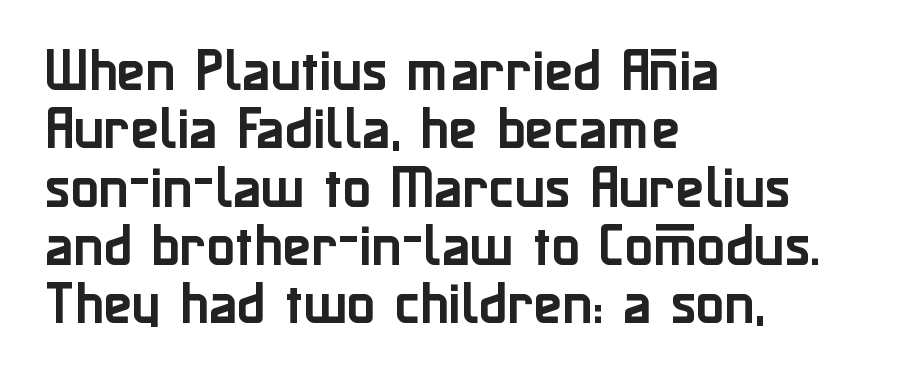
Q: Is the text italic (slanted)? A: No, it is upright.
Q: Is the typeface a serif or a sans-serif typeface? A: Sans-serif.
Q: Is the text underlined? A: No.
Q: How is the paragraph aligned? A: Left-aligned.
Q: Is the spacing between letters normal or unusually wide? A: Normal.
Q: Width (condensed, normal, or wide)? A: Normal.
Q: Stroke contrast? A: Low.
Q: x-height? A: Medium.
Q: Monospaced? A: No.
